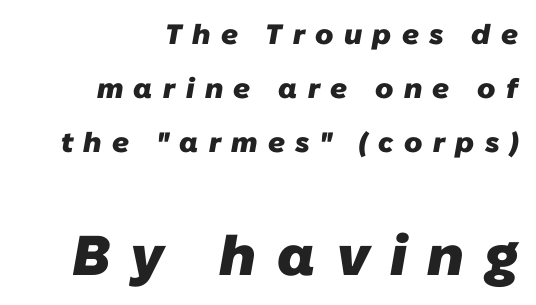
Successive baselines arrive slowly, with a big drop between each. Beneath every word, the page is bare. You can tell from the bare stems that sans-serif type was used. Teacher's note: observe the even right margin — that is flush-right alignment. The letters in the lower block stand taller than those in the block above.
